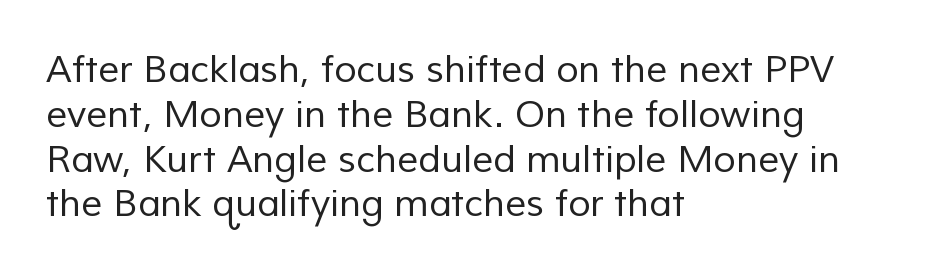
{"serif": "no", "bold": "no", "weight": "regular", "width": "normal", "stroke_contrast": "low", "x_height": "medium", "monospaced": "no", "underline": "no", "align": "left", "line_spacing_ratio": 1.21, "letter_spacing": "normal", "letter_spacing_em": 0.0, "glyph_px": 37}
